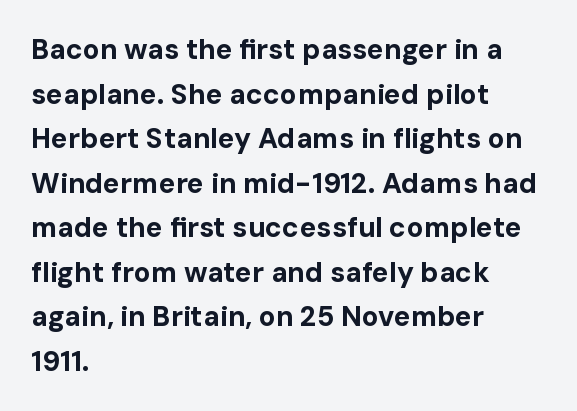
{"serif": "no", "italic": "no", "bold": "yes", "weight": "bold", "width": "normal", "stroke_contrast": "low", "x_height": "medium", "monospaced": "no", "underline": "no", "align": "left", "line_spacing": "normal", "line_spacing_ratio": 1.59, "letter_spacing": "normal", "letter_spacing_em": 0.0, "glyph_px": 28}
